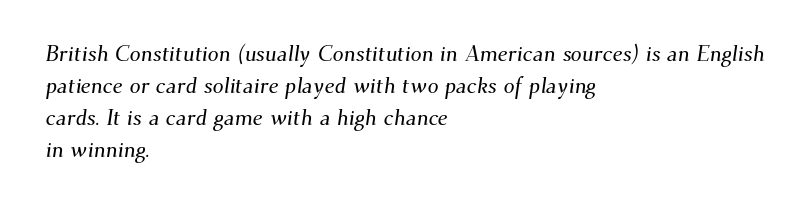
{"underline": "no", "align": "left", "line_spacing": "normal", "line_spacing_ratio": 1.45, "letter_spacing": "normal", "letter_spacing_em": 0.0, "glyph_px": 22}
